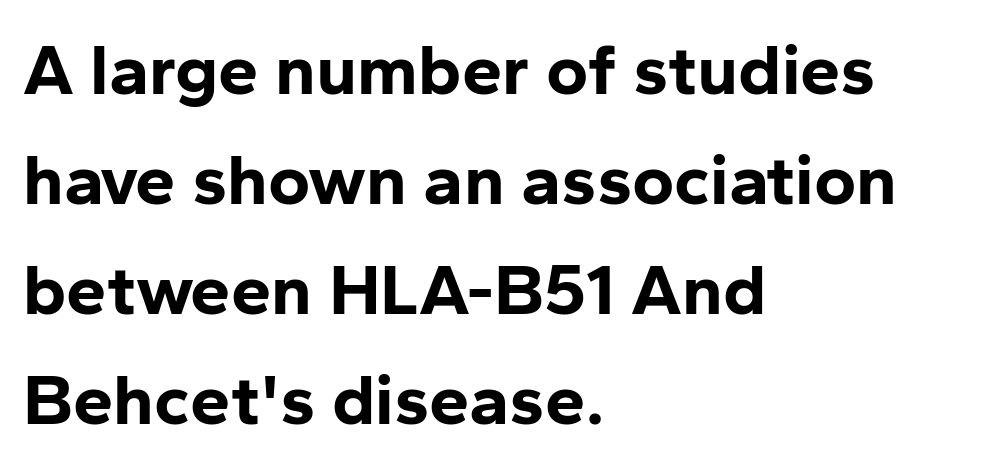
Q: Is the text bold? A: Yes.
Q: Is the text italic (slanted)? A: No, it is upright.
Q: Is the typeface a serif or a sans-serif typeface? A: Sans-serif.
Q: Is the text underlined? A: No.
Q: How is the paragraph aligned? A: Left-aligned.
Q: Is the spacing between letters normal or unusually wide? A: Normal.
Q: Is the spacing between lines tight, normal or loose? A: Normal.
Q: Width (condensed, normal, or wide)? A: Normal.
Q: Stroke contrast? A: Low.
Q: x-height? A: Medium.
Q: Monospaced? A: No.
